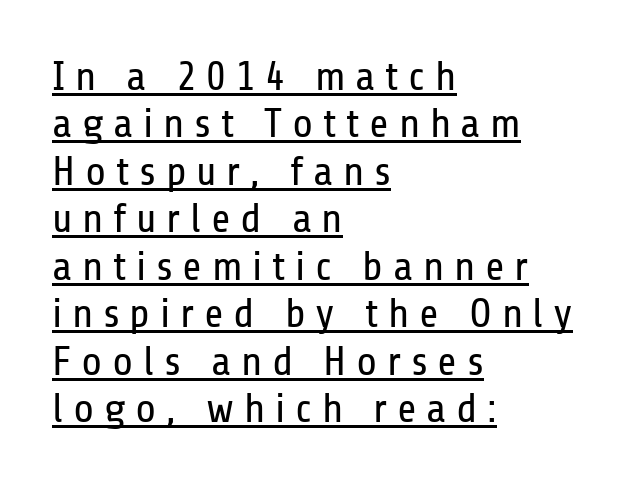
Q: Is the text bold? A: No.
Q: Is the text italic (slanted)? A: No, it is upright.
Q: Is the typeface a serif or a sans-serif typeface? A: Sans-serif.
Q: Is the text underlined? A: Yes.
Q: How is the paragraph aligned? A: Left-aligned.
Q: Is the spacing between letters normal or unusually wide? A: Unusually wide.
Q: Is the spacing between lines tight, normal or loose? A: Tight.
Q: Width (condensed, normal, or wide)? A: Condensed.
Q: Stroke contrast? A: Low.
Q: x-height? A: Medium.
Q: Monospaced? A: No.
